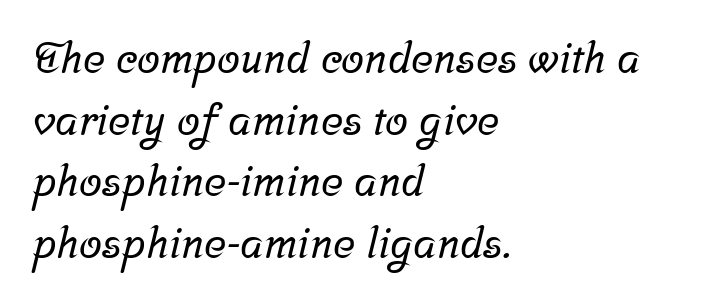
{"width": "normal", "stroke_contrast": "low", "x_height": "medium", "monospaced": "no", "underline": "no", "align": "left", "line_spacing": "normal", "line_spacing_ratio": 1.47, "letter_spacing": "normal", "letter_spacing_em": 0.0, "glyph_px": 42}
